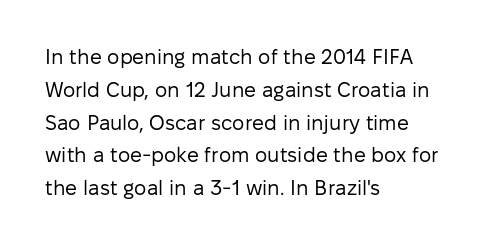
Q: Is the text bold? A: No.
Q: Is the text italic (slanted)? A: No, it is upright.
Q: Is the text underlined? A: No.
Q: How is the paragraph aligned? A: Left-aligned.
Q: Is the spacing between letters normal or unusually wide? A: Normal.
Q: Is the spacing between lines tight, normal or loose? A: Normal.
